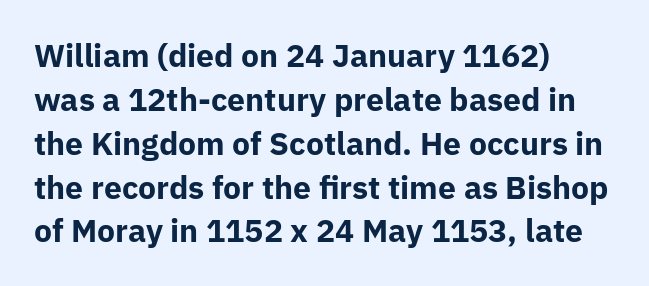
{"serif": "no", "italic": "no", "bold": "yes", "weight": "bold", "width": "normal", "stroke_contrast": "low", "x_height": "medium", "monospaced": "no", "underline": "no", "align": "left", "line_spacing": "normal", "line_spacing_ratio": 1.37, "letter_spacing": "normal", "letter_spacing_em": 0.0, "glyph_px": 32}
